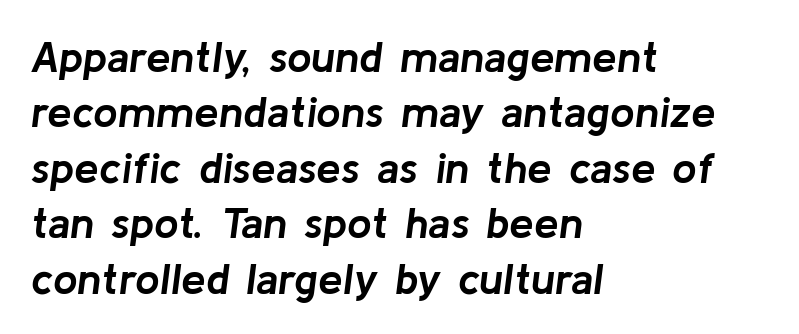
The image shows 44 px semibold type, italic (leaning right); set left-aligned, normal line spacing (1.26x), normal letter spacing, not underlined; low stroke contrast and a medium x-height.
